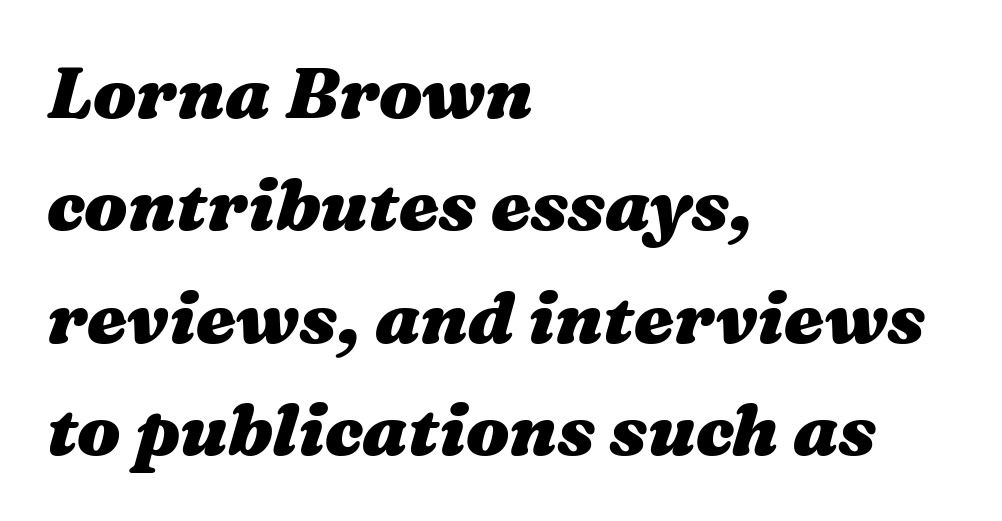
Q: Is the text bold? A: Yes.
Q: Is the text italic (slanted)? A: Yes, it leans right by about 16 degrees.
Q: Is the text underlined? A: No.
Q: How is the paragraph aligned? A: Left-aligned.
Q: Is the spacing between letters normal or unusually wide? A: Normal.
Q: Is the spacing between lines tight, normal or loose? A: Normal.
Q: Width (condensed, normal, or wide)? A: Wide.
Q: Stroke contrast? A: Medium.
Q: x-height? A: Medium.
Q: Monospaced? A: No.
